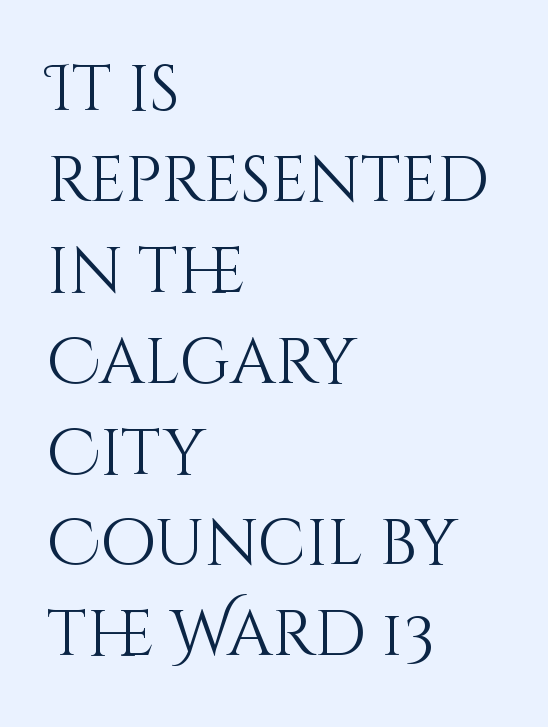
Rows of type keep a routine distance in the vertical direction. Horizontal alignment here is leftward, the default for most running prose. Varying glyph widths throughout — classic text-font behaviour. Only glyphs here, with clear space below each row. In terms of letterspacing, this is plain default setting.
